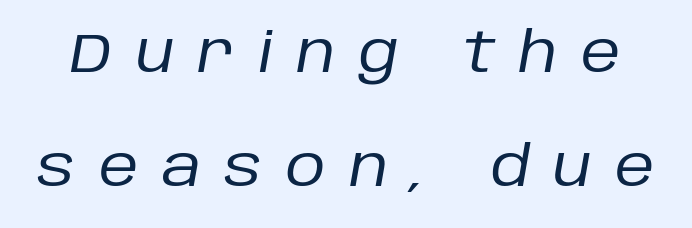
Q: Is the text bold? A: No.
Q: Is the text italic (slanted)? A: Yes, it leans right by about 10 degrees.
Q: Is the text underlined? A: No.
Q: Is the spacing between letters normal or unusually wide? A: Unusually wide.
Q: Is the spacing between lines tight, normal or loose? A: Loose.
Q: Width (condensed, normal, or wide)? A: Normal.
Q: Stroke contrast? A: Low.
Q: x-height? A: Large.
Q: Monospaced? A: No.
